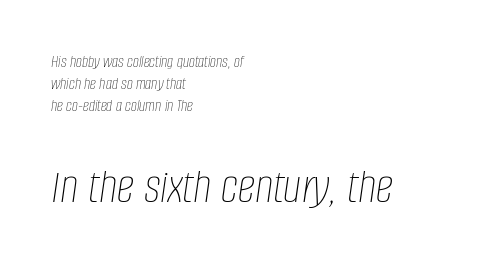
Q: Is the text bold? A: No.
Q: Is the text italic (slanted)? A: Yes, it leans right by about 8 degrees.
Q: Is the text underlined? A: No.
Q: How is the paragraph aligned? A: Left-aligned.
Q: Is the spacing between letters normal or unusually wide? A: Normal.
Q: Is the spacing between lines tight, normal or loose? A: Normal.
Q: Which block of text is set in a larger size, the first (top) or the second (bottom)? A: The second (bottom) one.
Q: Width (condensed, normal, or wide)? A: Condensed.
Q: Stroke contrast? A: Low.
Q: x-height? A: Large.
Q: Monospaced? A: No.
